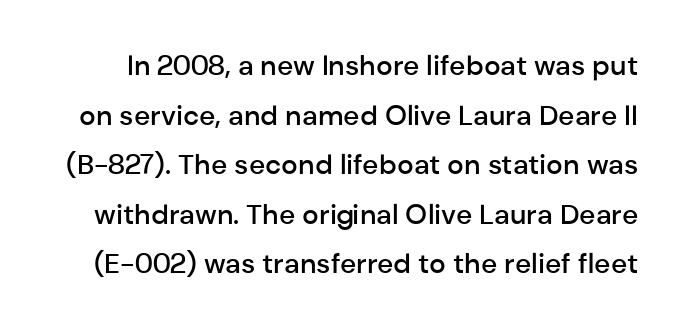
Q: Is the text bold? A: Semi-bold.
Q: Is the text italic (slanted)? A: No, it is upright.
Q: Is the typeface a serif or a sans-serif typeface? A: Sans-serif.
Q: Is the text underlined? A: No.
Q: Is the spacing between letters normal or unusually wide? A: Normal.
Q: Width (condensed, normal, or wide)? A: Normal.
Q: Stroke contrast? A: Low.
Q: x-height? A: Medium.
Q: Monospaced? A: No.
